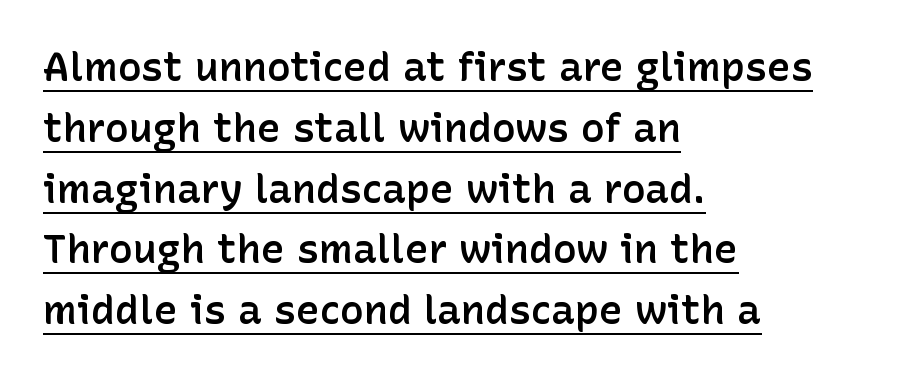
{"serif": "no", "italic": "no", "bold": "semi", "weight": "semibold", "width": "normal", "stroke_contrast": "low", "x_height": "medium", "monospaced": "no", "underline": "yes", "align": "left", "line_spacing": "normal", "line_spacing_ratio": 1.52, "letter_spacing": "normal", "letter_spacing_em": 0.0, "glyph_px": 40}
